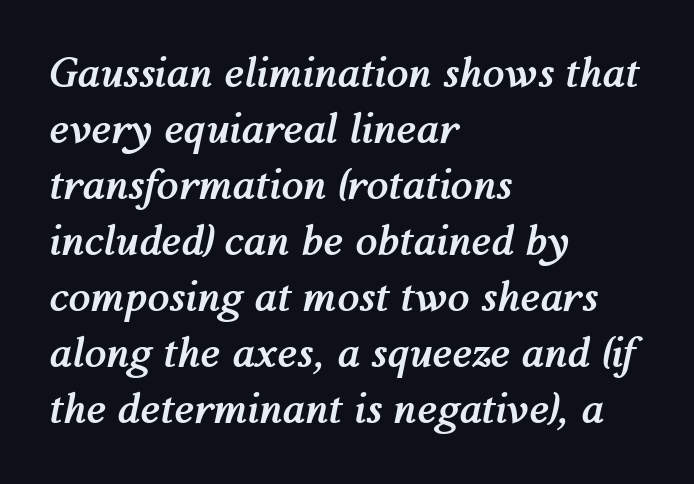
{"italic": "yes", "lean": "right", "slant_degrees": 12, "bold": "yes", "weight": "semibold", "width": "normal", "stroke_contrast": "medium", "x_height": "medium", "monospaced": "no", "underline": "no", "align": "left", "line_spacing": "normal", "line_spacing_ratio": 1.4, "letter_spacing": "normal", "letter_spacing_em": 0.0, "glyph_px": 40}
